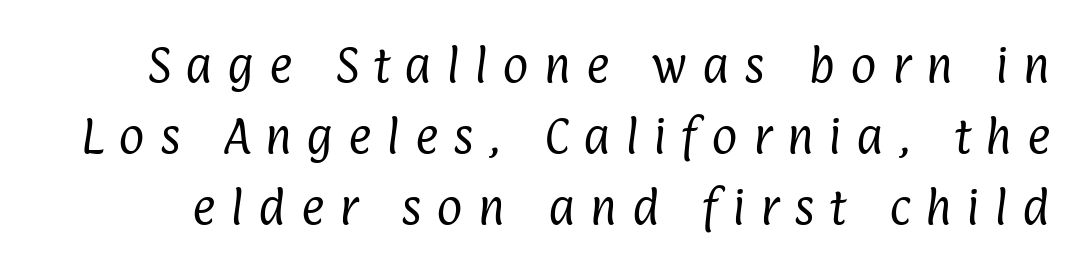
The image shows 40 px regular-weight, condensed sans-serif type; set line spacing 1.78x, unusually wide letter spacing (+0.37 em), not underlined; low stroke contrast and a medium x-height.
